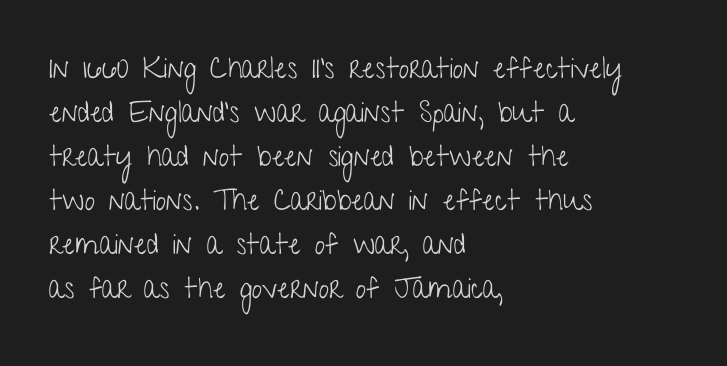
{"serif": "no", "italic": "no", "bold": "no", "weight": "light", "width": "condensed", "stroke_contrast": "low", "x_height": "medium", "monospaced": "no", "underline": "no", "align": "left", "line_spacing": "normal", "line_spacing_ratio": 1.52, "letter_spacing": "normal", "letter_spacing_em": 0.0, "glyph_px": 29}
